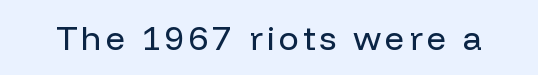
Q: Is the text bold? A: No.
Q: Is the text italic (slanted)? A: No, it is upright.
Q: Is the typeface a serif or a sans-serif typeface? A: Sans-serif.
Q: Is the text underlined? A: No.
Q: Width (condensed, normal, or wide)? A: Normal.
Q: Stroke contrast? A: Low.
Q: x-height? A: Medium.
Q: Monospaced? A: No.
